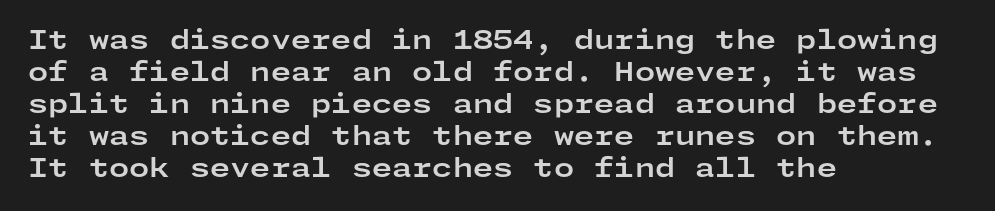
Q: Is the text bold? A: Yes.
Q: Is the text italic (slanted)? A: No, it is upright.
Q: Is the text underlined? A: No.
Q: How is the paragraph aligned? A: Left-aligned.
Q: Is the spacing between letters normal or unusually wide? A: Normal.
